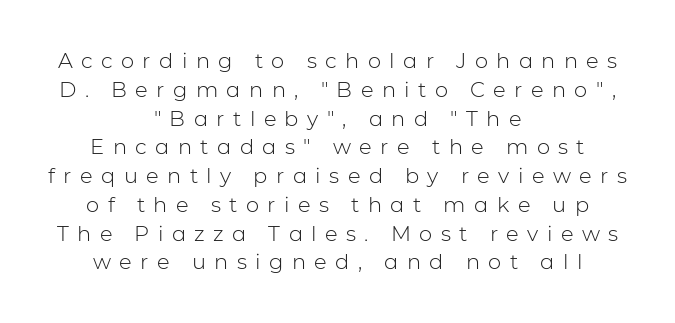
{"italic": "no", "bold": "no", "underline": "no", "align": "center", "line_spacing": "normal", "line_spacing_ratio": 1.37, "letter_spacing": "wide", "letter_spacing_em": 0.4, "glyph_px": 21}
